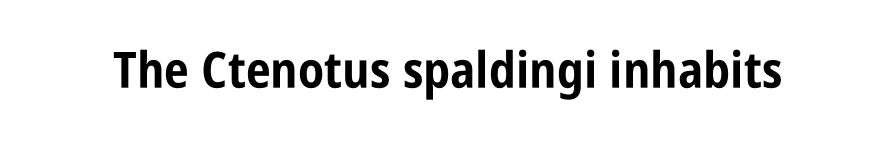
Q: Is the text bold? A: Yes.
Q: Is the text italic (slanted)? A: No, it is upright.
Q: Is the typeface a serif or a sans-serif typeface? A: Sans-serif.
Q: Is the text underlined? A: No.
Q: Is the spacing between letters normal or unusually wide? A: Normal.
Q: Width (condensed, normal, or wide)? A: Condensed.
Q: Stroke contrast? A: Low.
Q: x-height? A: Large.
Q: Monospaced? A: No.
